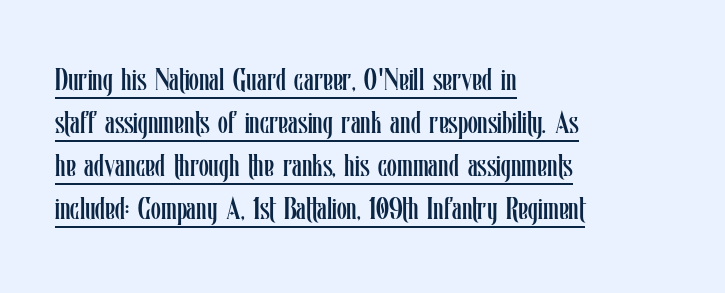
This sample carries an underscore along the baseline area. The strokes carry an ordinary text weight at most. The space between consecutive lines is moderate. The tracking reads as untouched default to a designer's eye. These lines are set flush left with a ragged right edge.
